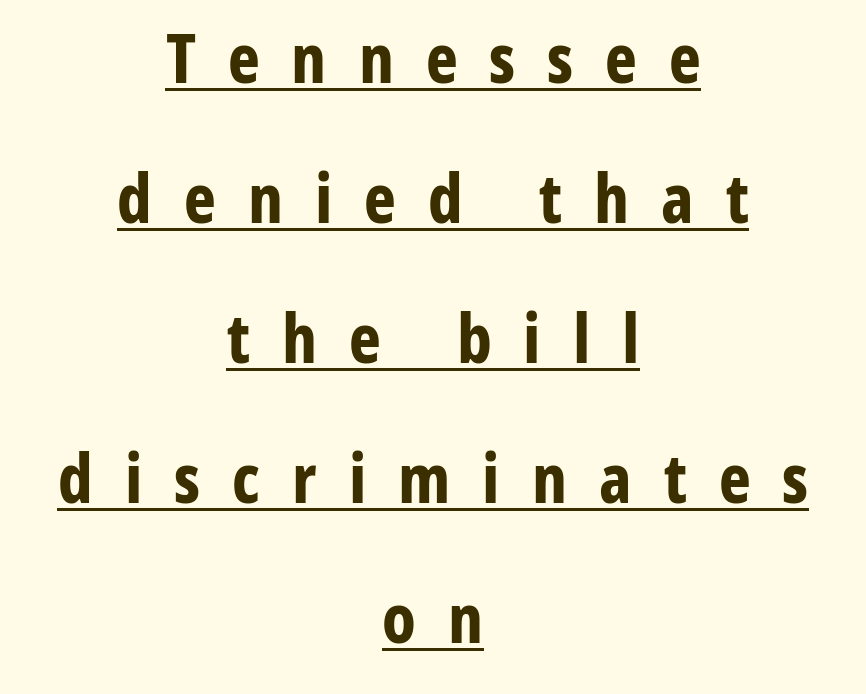
The letters stand straight up with perfectly vertical stems. Students, this is bold: see how much ink each stroke carries. A typographer would call this underscored text. The tracking reads as deliberately expanded to a designer's eye. Each new line begins a long way beneath the previous one. A typesetter would call this proportional, since set widths differ per character.
